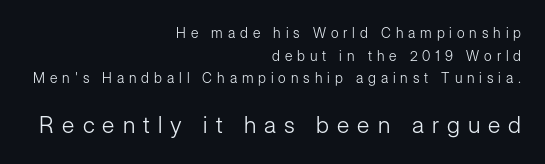
{"italic": "no", "bold": "no", "underline": "no", "align": "right", "line_spacing": "normal", "line_spacing_ratio": 1.61, "letter_spacing": "wide", "letter_spacing_em": 0.35, "larger_block": "second", "size_ratio": 1.64, "glyph_px": 23}
